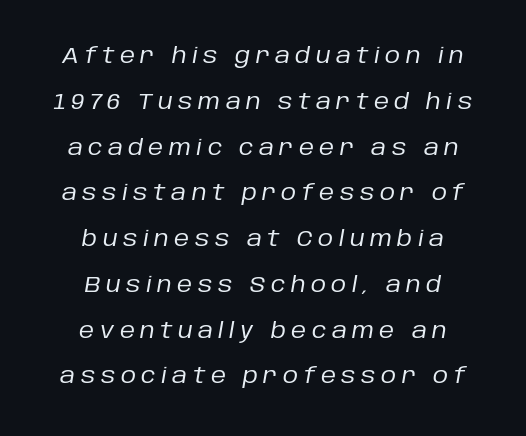
Beneath every word, the page is bare. Stems and bowls with no extra thickness — not bold. If you measured baseline to baseline, you'd find a long distance. There is plenty of visible air inserted between adjacent glyphs. Compared with a flush-left layout, this one balances lines on the center instead.
